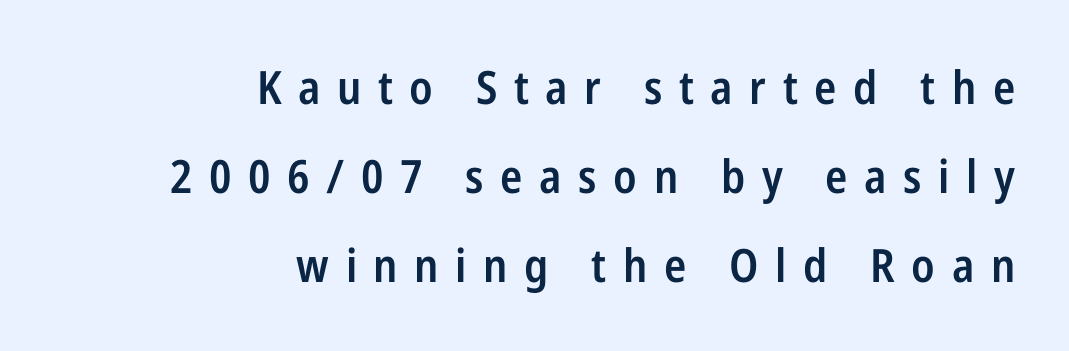
{"serif": "no", "italic": "no", "bold": "semi", "weight": "semibold", "width": "condensed", "stroke_contrast": "low", "x_height": "medium", "monospaced": "no", "underline": "no", "align": "right", "line_spacing": "loose", "line_spacing_ratio": 1.94, "letter_spacing": "wide", "letter_spacing_em": 0.36, "glyph_px": 46}
